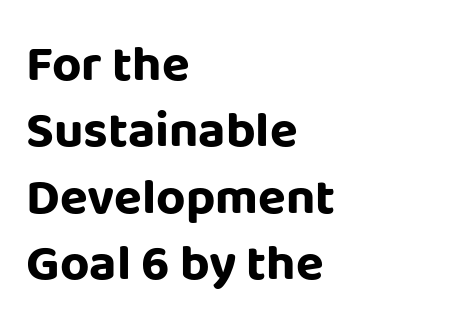
Q: Is the text bold? A: Yes.
Q: Is the text italic (slanted)? A: No, it is upright.
Q: Is the typeface a serif or a sans-serif typeface? A: Sans-serif.
Q: Is the text underlined? A: No.
Q: How is the paragraph aligned? A: Left-aligned.
Q: Is the spacing between letters normal or unusually wide? A: Normal.
Q: Is the spacing between lines tight, normal or loose? A: Normal.
Q: Width (condensed, normal, or wide)? A: Normal.
Q: Stroke contrast? A: Low.
Q: x-height? A: Large.
Q: Monospaced? A: No.
